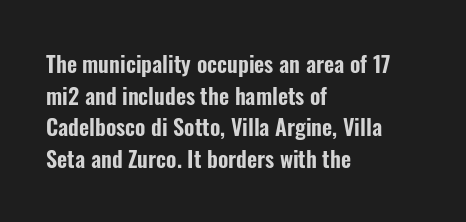
{"italic": "no", "underline": "no", "align": "left", "line_spacing": "normal", "line_spacing_ratio": 1.44, "letter_spacing": "normal", "letter_spacing_em": 0.0, "glyph_px": 22}
